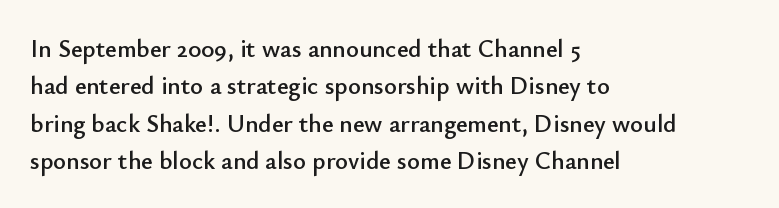
The rendering anchors every line to the left-hand side. The vertical gap from one line to the next is medium. The letterforms sit shoulder to shoulder at normal distance. Lines of text with bare space underneath. This is roman type, the default non-slanted kind.
